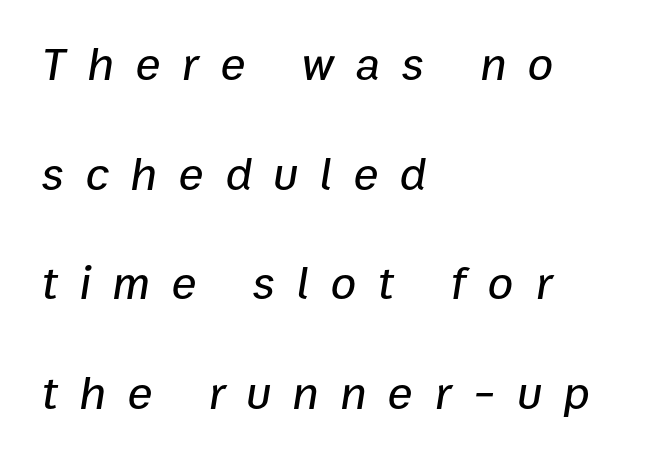
The image shows 47 px text type, italic (leaning right); set left-aligned, loose line spacing (2.33x), unusually wide letter spacing (+0.46 em), not underlined; low stroke contrast and a medium x-height.
